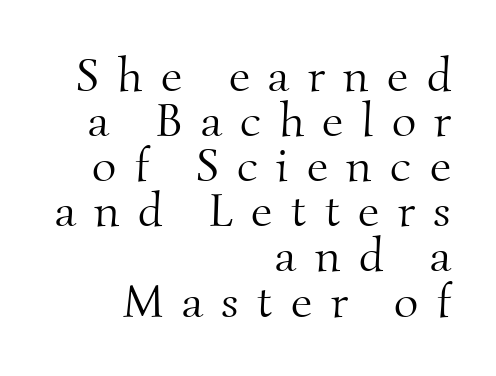
Q: Is the text bold? A: No.
Q: Is the typeface a serif or a sans-serif typeface? A: Serif.
Q: Is the text underlined? A: No.
Q: How is the paragraph aligned? A: Right-aligned.
Q: Is the spacing between letters normal or unusually wide? A: Unusually wide.
Q: Is the spacing between lines tight, normal or loose? A: Tight.
Q: Width (condensed, normal, or wide)? A: Normal.
Q: Stroke contrast? A: Medium.
Q: x-height? A: Small.
Q: Monospaced? A: No.
